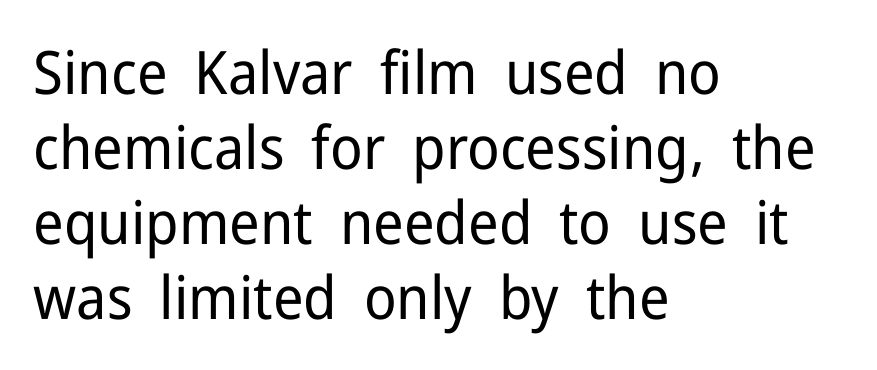
Q: Is the text bold? A: No.
Q: Is the text italic (slanted)? A: No, it is upright.
Q: Is the typeface a serif or a sans-serif typeface? A: Sans-serif.
Q: Is the text underlined? A: No.
Q: How is the paragraph aligned? A: Left-aligned.
Q: Is the spacing between letters normal or unusually wide? A: Normal.
Q: Is the spacing between lines tight, normal or loose? A: Normal.
Q: Width (condensed, normal, or wide)? A: Normal.
Q: Stroke contrast? A: Low.
Q: x-height? A: Medium.
Q: Monospaced? A: No.
